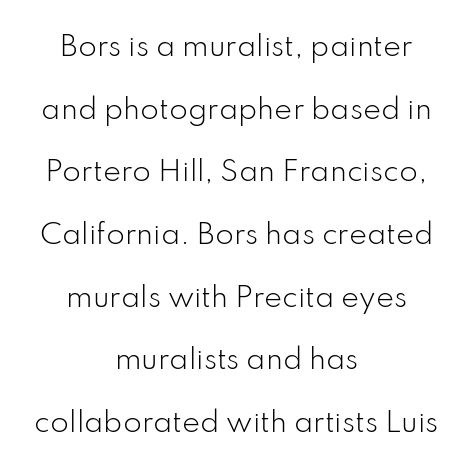
No word sits above an underline. A typesetter would call this leading open, well beyond the default. The lines in this sample share a center point and differ in where they start and stop. Inter-character spacing is left at the font's built-in metrics. Every character sits straight up, as roman type does.
